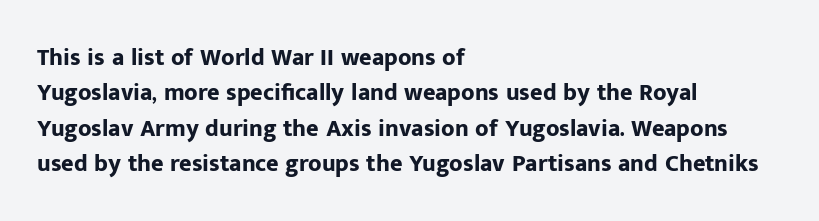
The baseline area is clear. Rendered with straight, roman letterforms. The face used here has the dense, thick strokes of a bold. One-word summary of the alignment: left.
